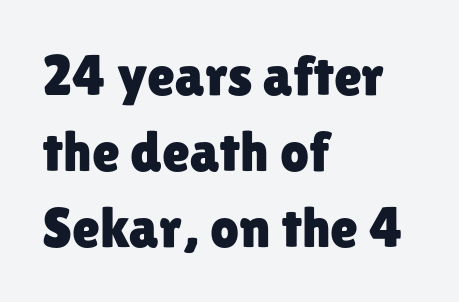
Tracking value appears to be zero — textbook default spacing. If you drew a line through each stem, it would be perfectly vertical. Glance below the letters and you will spot only blank space. A typesetter would call this leading conventional body-copy spacing. Leftover space on each line is placed entirely after the last word.
